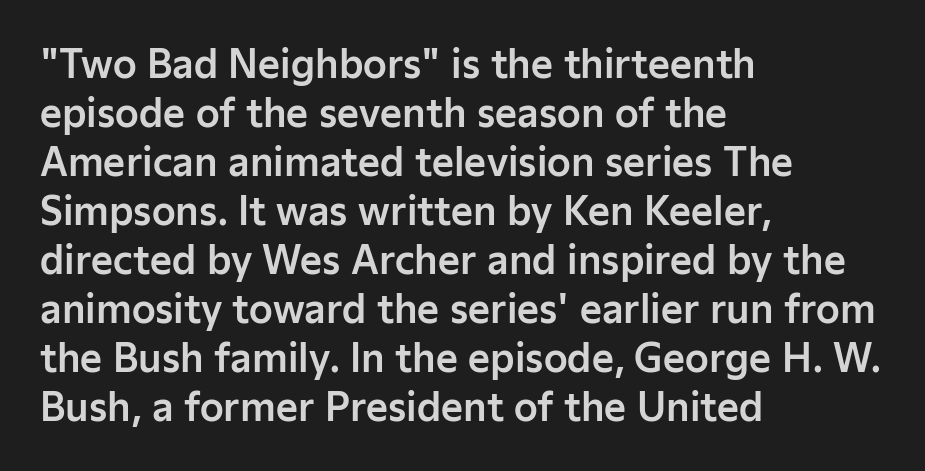
Q: Is the text italic (slanted)? A: No, it is upright.
Q: Is the typeface a serif or a sans-serif typeface? A: Sans-serif.
Q: Is the text underlined? A: No.
Q: How is the paragraph aligned? A: Left-aligned.
Q: Is the spacing between letters normal or unusually wide? A: Normal.
Q: Is the spacing between lines tight, normal or loose? A: Normal.
Q: Width (condensed, normal, or wide)? A: Normal.
Q: Stroke contrast? A: Low.
Q: x-height? A: Medium.
Q: Monospaced? A: No.
